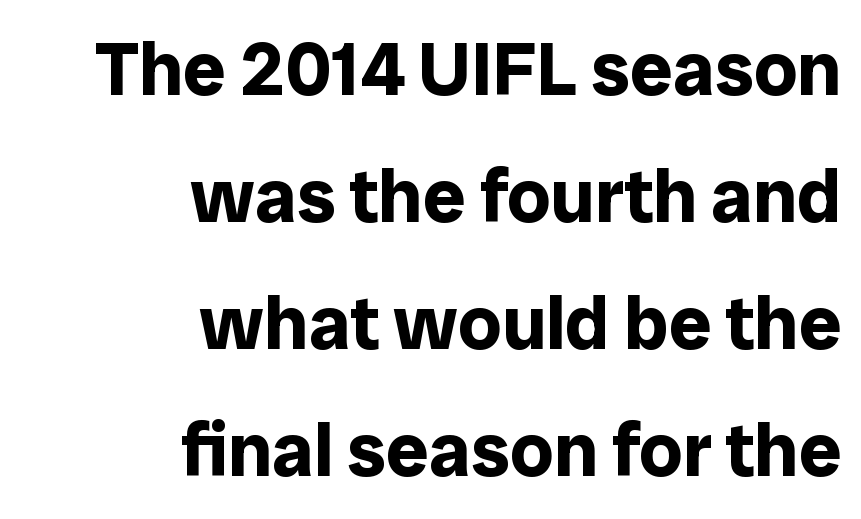
{"serif": "no", "italic": "no", "bold": "yes", "weight": "bold", "width": "normal", "stroke_contrast": "low", "x_height": "medium", "monospaced": "no", "underline": "no", "align": "right", "line_spacing": "normal", "line_spacing_ratio": 1.67, "letter_spacing": "normal", "letter_spacing_em": 0.0, "glyph_px": 76}
